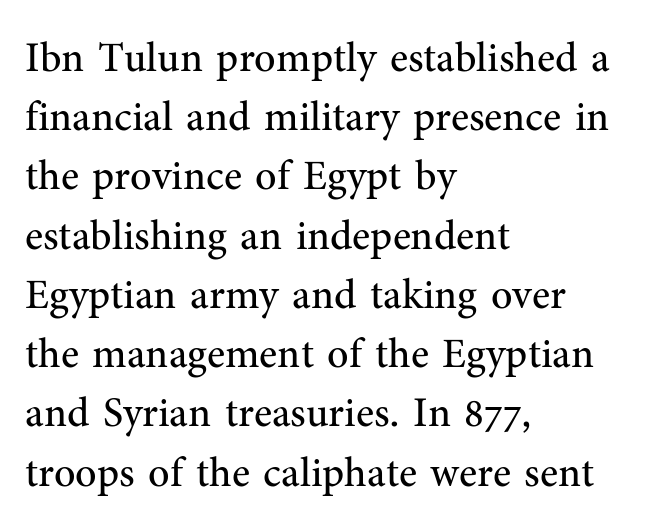
Q: Is the text bold? A: No.
Q: Is the text italic (slanted)? A: No, it is upright.
Q: Is the typeface a serif or a sans-serif typeface? A: Serif.
Q: Is the text underlined? A: No.
Q: How is the paragraph aligned? A: Left-aligned.
Q: Is the spacing between letters normal or unusually wide? A: Normal.
Q: Is the spacing between lines tight, normal or loose? A: Normal.
Q: Width (condensed, normal, or wide)? A: Normal.
Q: Stroke contrast? A: Medium.
Q: x-height? A: Medium.
Q: Monospaced? A: No.
